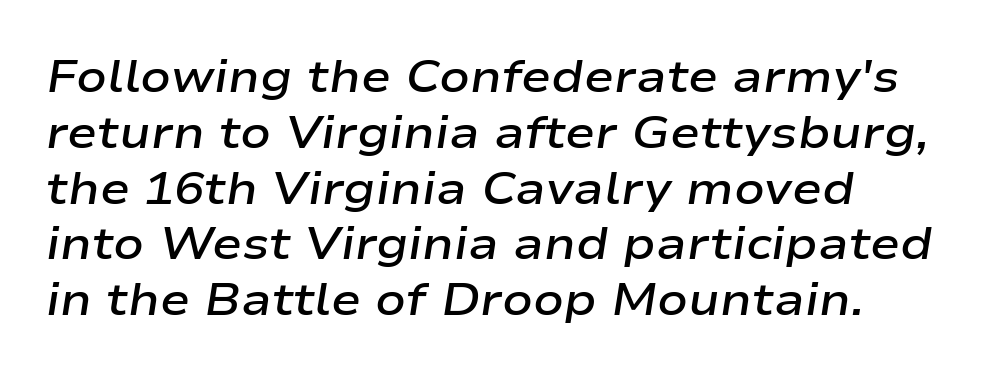
The image shows 45 px semibold, wide type, italic (leaning right); set left-aligned, line spacing 1.24x, normal letter spacing, not underlined; low stroke contrast and a medium x-height.
